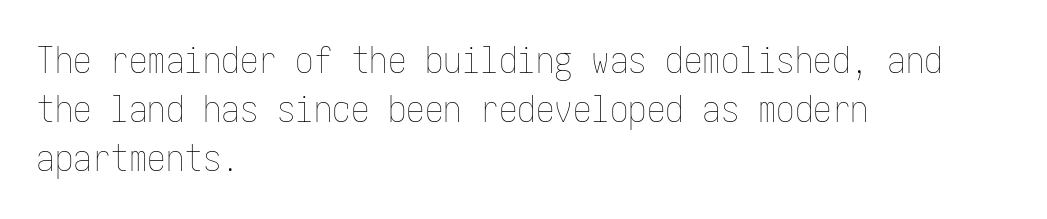
{"italic": "no", "bold": "no", "weight": "thin", "width": "condensed", "stroke_contrast": "low", "x_height": "medium", "underline": "no", "align": "left", "line_spacing": "normal", "line_spacing_ratio": 1.33, "letter_spacing": "normal", "letter_spacing_em": 0.0, "glyph_px": 37}
